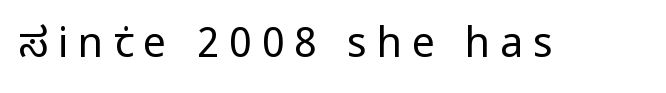
The passage shown is typed in a proportional face where columns would drift. Honestly, there is no underline to notice here at all. The designer went with a sans here, leaving each stem footless. The font's upright variant was chosen for this text. Someone cranked the tracking dial way up on this one. Letters have the restrained weight of plain body copy at most.
